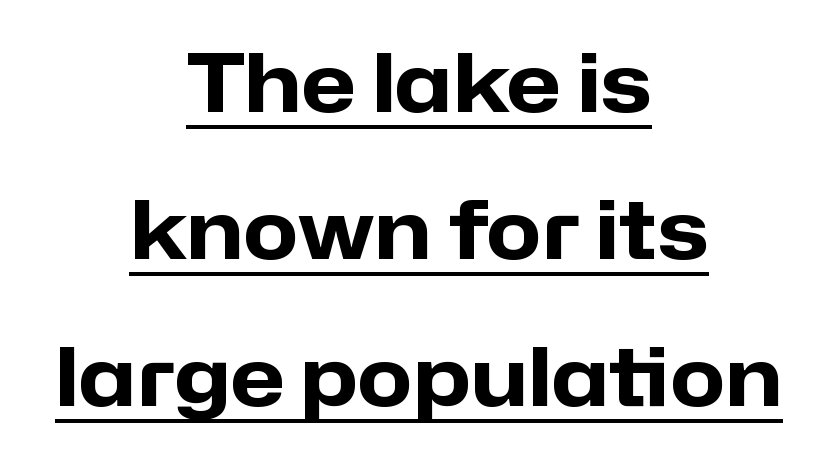
The image shows 80 px heavy sans-serif type, upright; set centered, line spacing 1.84x, normal letter spacing, underlined; low stroke contrast and a medium x-height.
